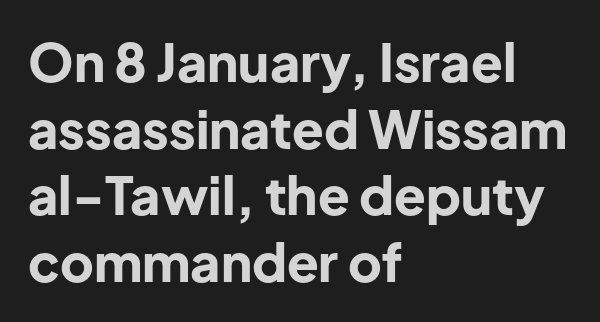
Q: Is the text bold? A: Yes.
Q: Is the text italic (slanted)? A: No, it is upright.
Q: Is the typeface a serif or a sans-serif typeface? A: Sans-serif.
Q: Is the text underlined? A: No.
Q: How is the paragraph aligned? A: Left-aligned.
Q: Is the spacing between letters normal or unusually wide? A: Normal.
Q: Is the spacing between lines tight, normal or loose? A: Normal.
Q: Width (condensed, normal, or wide)? A: Normal.
Q: Stroke contrast? A: Low.
Q: x-height? A: Medium.
Q: Monospaced? A: No.
